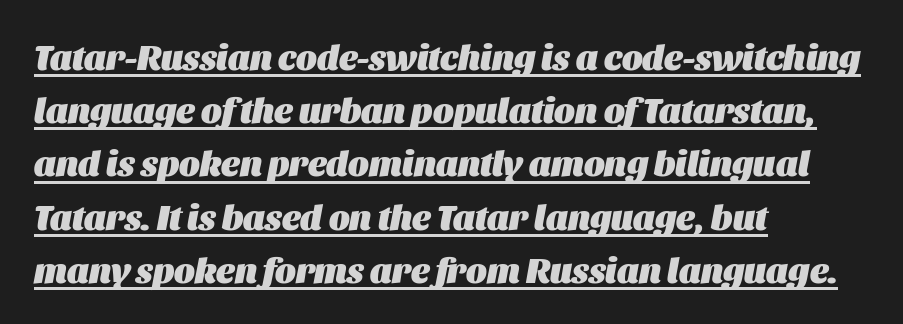
The image shows 35 px heavy type, italic (leaning right); set left-aligned, normal line spacing (1.52x), normal letter spacing, underlined; medium stroke contrast and a large x-height.
